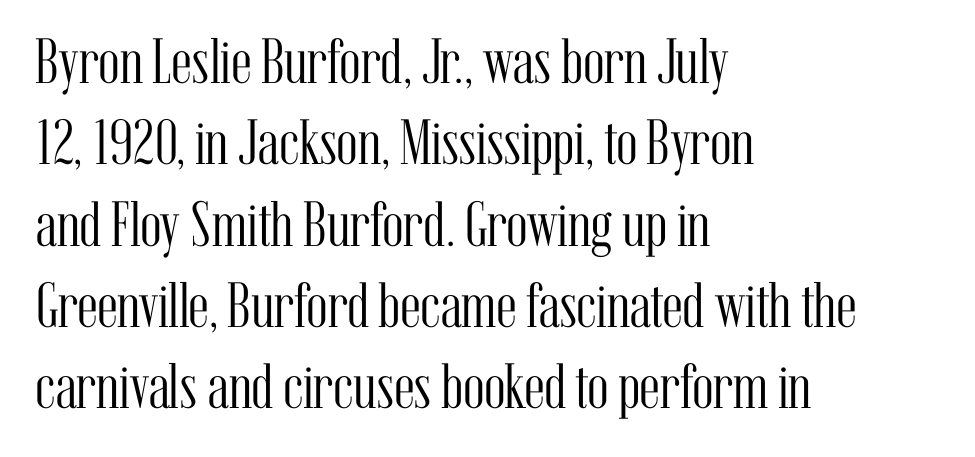
The strokes carry an ordinary text weight at most. Letters rest on an invisible, unmarked baseline. Serif or sans? Serif — the stroke terminals have little feet. The face used here is proportionally spaced, like ordinary book or web type. Leading: standard.
